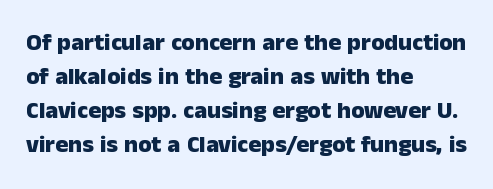
{"italic": "no", "bold": "yes", "underline": "no", "align": "left", "line_spacing": "normal", "line_spacing_ratio": 1.41, "letter_spacing": "normal", "letter_spacing_em": 0.0, "glyph_px": 24}
